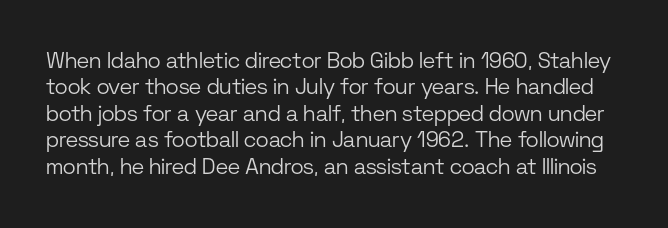
Short note: letters normally spaced. The typography opts for an upright posture over an oblique one. The typesetting does not lean heavy: it is not bold. Nobody drew a line under any word here.
